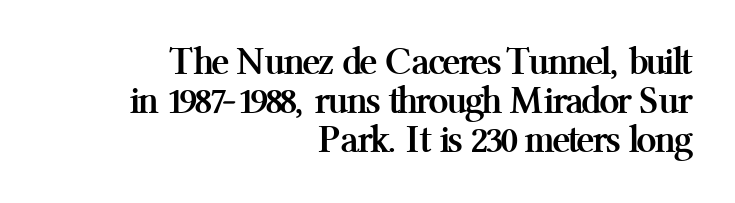
Q: Is the text bold? A: Yes.
Q: Is the text italic (slanted)? A: No, it is upright.
Q: Is the typeface a serif or a sans-serif typeface? A: Serif.
Q: Is the text underlined? A: No.
Q: How is the paragraph aligned? A: Right-aligned.
Q: Is the spacing between letters normal or unusually wide? A: Normal.
Q: Is the spacing between lines tight, normal or loose? A: Tight.
Q: Width (condensed, normal, or wide)? A: Normal.
Q: Stroke contrast? A: Medium.
Q: x-height? A: Medium.
Q: Monospaced? A: No.
